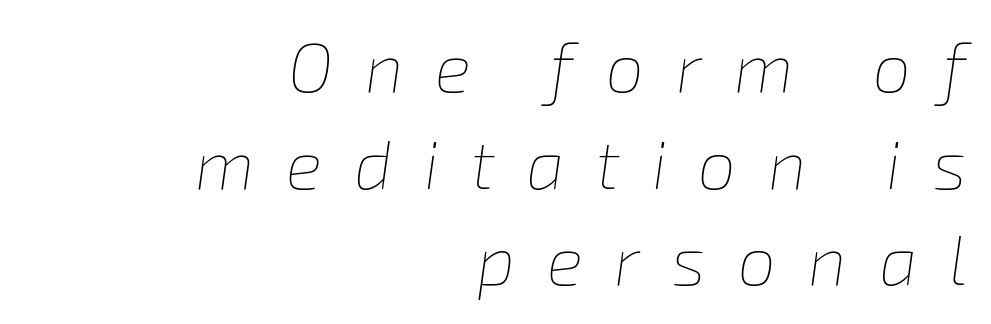
{"italic": "yes", "lean": "right", "slant_degrees": 8, "bold": "no", "weight": "thin", "width": "normal", "stroke_contrast": "low", "x_height": "medium", "monospaced": "no", "underline": "no", "align": "right", "line_spacing": "normal", "line_spacing_ratio": 1.42, "letter_spacing": "wide", "letter_spacing_em": 0.47, "glyph_px": 68}
